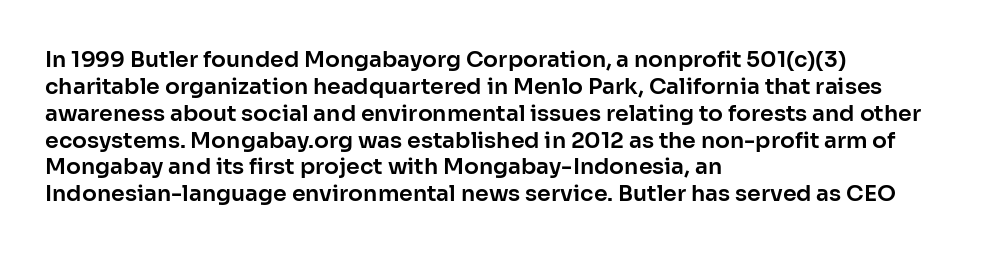
Q: Is the text italic (slanted)? A: No, it is upright.
Q: Is the text underlined? A: No.
Q: How is the paragraph aligned? A: Left-aligned.
Q: Is the spacing between letters normal or unusually wide? A: Normal.
